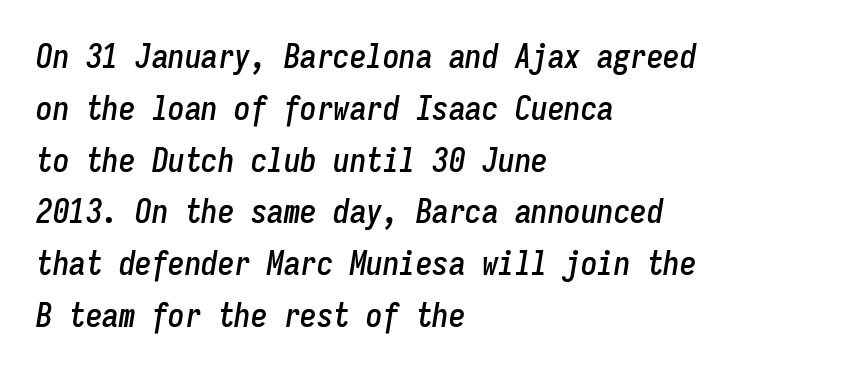
Horizontally, the lines are justified to the leading edge only. Would a proofreader flag this as italicized? Yes. A typesetter would call this zero additional tracking. This rendering features lettering with no underline. How would I describe the line gaps? Plain and ordinary.
